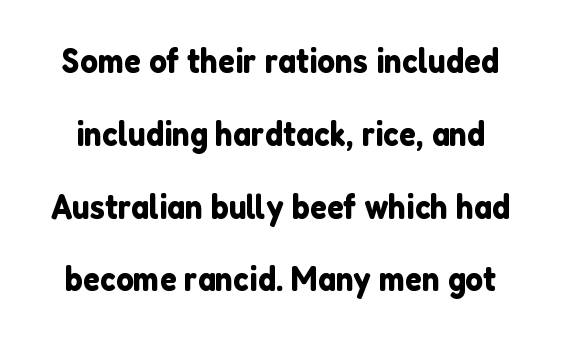
The image shows 35 px sans-serif type, upright; set loose line spacing (2.08x), normal letter spacing, not underlined; low stroke contrast and a medium x-height.
